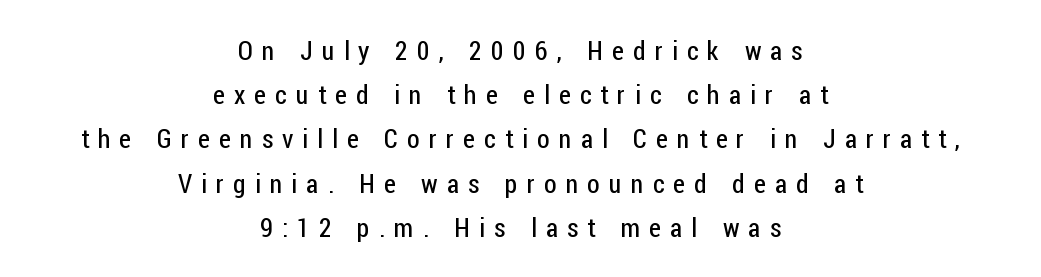
Q: Is the text bold? A: No.
Q: Is the text italic (slanted)? A: No, it is upright.
Q: Is the text underlined? A: No.
Q: How is the paragraph aligned? A: Centered.
Q: Is the spacing between letters normal or unusually wide? A: Unusually wide.
Q: Is the spacing between lines tight, normal or loose? A: Normal.
